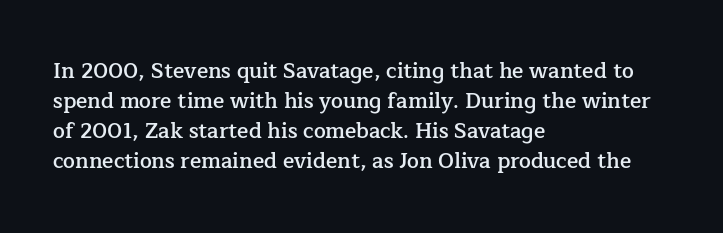
What weight is shown? A semibold, between regular and bold. Nobody touched the tracking dial on this one. This sample keeps an unexceptional amount of space between lines. The typography opts for an upright posture over an oblique one. These lines stack with their left ends in a neat column. The specimen omits any rule beneath the text block's lines.
